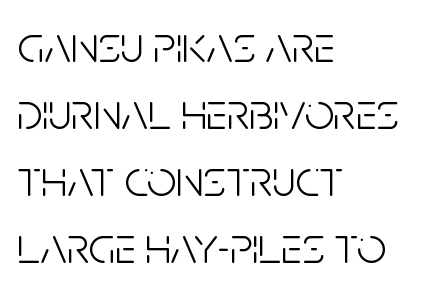
The foot of each line stays bare and open. Weight: not bold — regular or lighter. The horizontal fit of the characters is conventional and even. No italicization has been applied; the sample stays upright. Left-aligned paragraph, ragged on the right.
